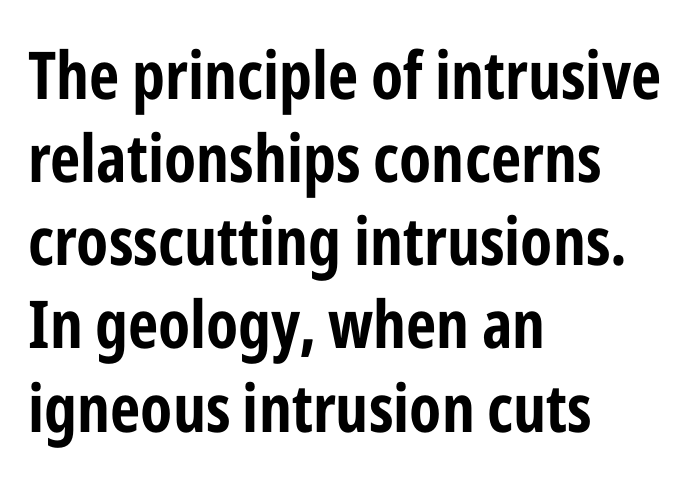
Honestly, the letter spacing is just normal — you wouldn't notice it. This rendering uses left alignment, leaving the right contour irregular. Bare-footed words on every line. Type style note: lacks serifs. Leading: standard.
